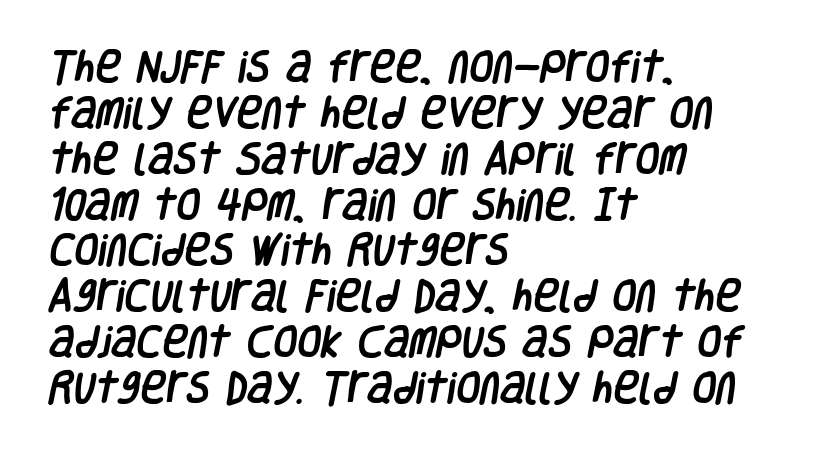
Q: Is the typeface a serif or a sans-serif typeface? A: Sans-serif.
Q: Is the text underlined? A: No.
Q: How is the paragraph aligned? A: Left-aligned.
Q: Is the spacing between letters normal or unusually wide? A: Normal.
Q: Is the spacing between lines tight, normal or loose? A: Normal.
Q: Width (condensed, normal, or wide)? A: Condensed.
Q: Stroke contrast? A: Low.
Q: x-height? A: Large.
Q: Monospaced? A: No.
